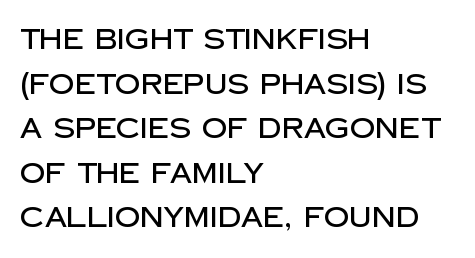
Q: Is the text italic (slanted)? A: No, it is upright.
Q: Is the typeface a serif or a sans-serif typeface? A: Sans-serif.
Q: Is the text underlined? A: No.
Q: How is the paragraph aligned? A: Left-aligned.
Q: Is the spacing between letters normal or unusually wide? A: Normal.
Q: Is the spacing between lines tight, normal or loose? A: Normal.
Q: Width (condensed, normal, or wide)? A: Normal.
Q: Stroke contrast? A: Low.
Q: x-height? A: Large.
Q: Monospaced? A: No.
